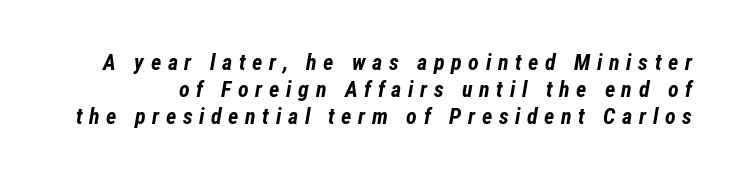
The image shows 22 px bold type, italic (leaning right); set line spacing 1.22x, unusually wide letter spacing (+0.3 em), not underlined.
